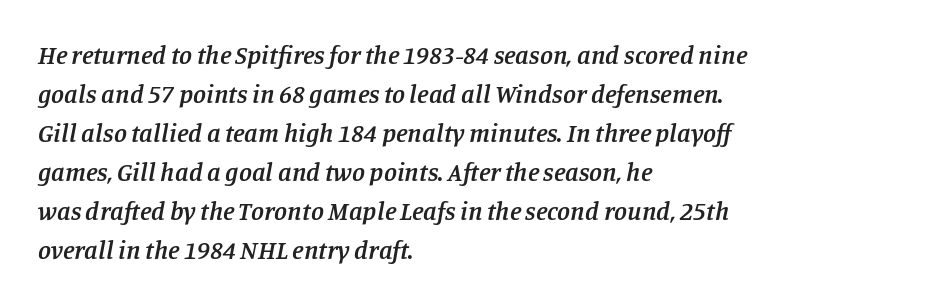
The image shows 26 px text type, italic (leaning right); set left-aligned, normal line spacing (1.5x), normal letter spacing, not underlined.
